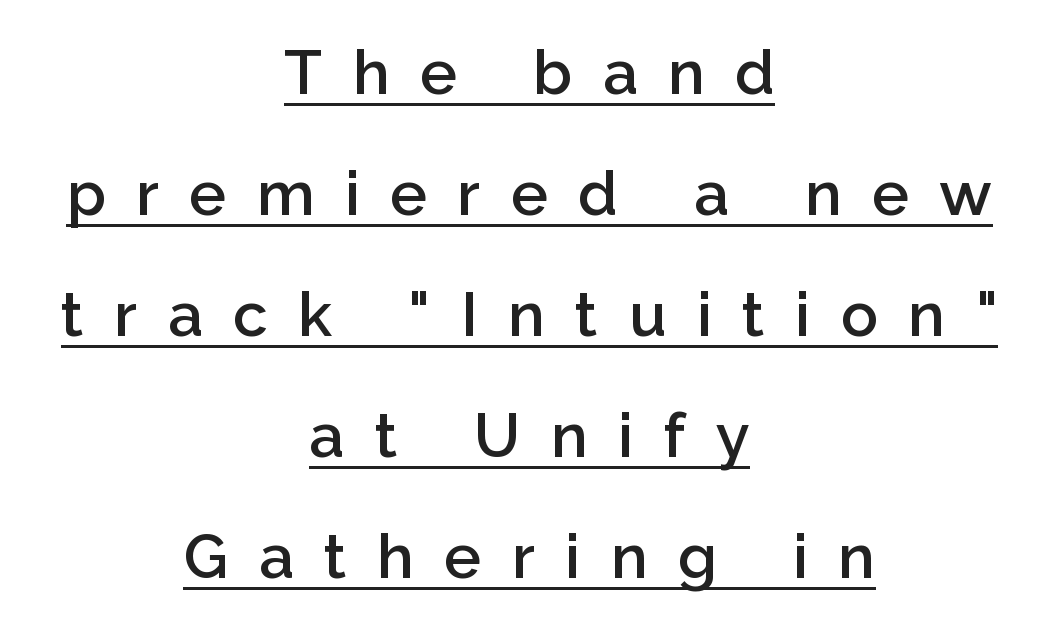
{"serif": "no", "italic": "no", "bold": "semi", "weight": "semibold", "width": "normal", "stroke_contrast": "low", "x_height": "medium", "monospaced": "no", "underline": "yes", "align": "center", "line_spacing": "loose", "line_spacing_ratio": 1.95, "letter_spacing": "wide", "letter_spacing_em": 0.49, "glyph_px": 62}
